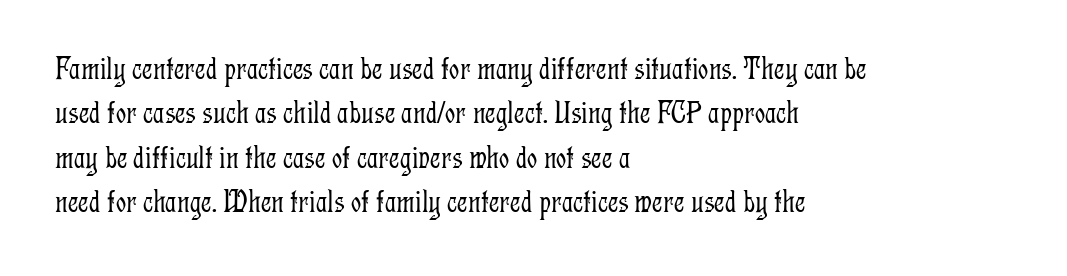
Q: Is the text bold? A: No.
Q: Is the text italic (slanted)? A: No, it is upright.
Q: Is the typeface a serif or a sans-serif typeface? A: Serif.
Q: Is the text underlined? A: No.
Q: How is the paragraph aligned? A: Left-aligned.
Q: Is the spacing between letters normal or unusually wide? A: Normal.
Q: Is the spacing between lines tight, normal or loose? A: Normal.
Q: Width (condensed, normal, or wide)? A: Condensed.
Q: Stroke contrast? A: Low.
Q: x-height? A: Medium.
Q: Monospaced? A: No.
